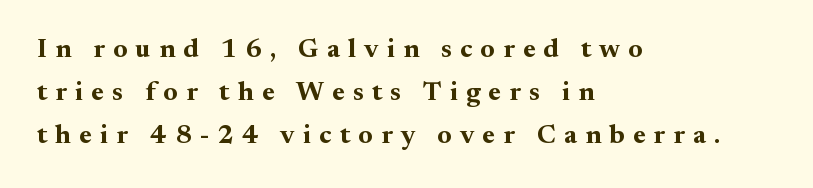
The image shows 27 px bold type, upright; set left-aligned, normal line spacing (1.59x), unusually wide letter spacing (+0.3 em), not underlined.
